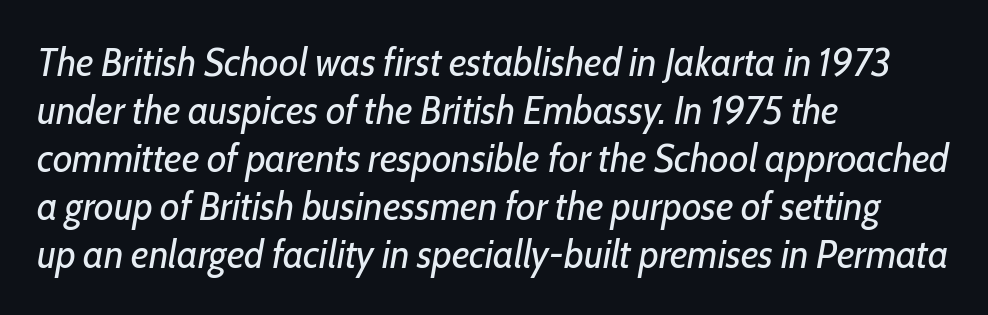
{"italic": "yes", "lean": "right", "slant_degrees": 10, "bold": "no", "weight": "regular", "width": "condensed", "stroke_contrast": "low", "x_height": "medium", "monospaced": "no", "underline": "no", "align": "left", "line_spacing_ratio": 1.2, "letter_spacing": "normal", "letter_spacing_em": 0.0, "glyph_px": 40}
